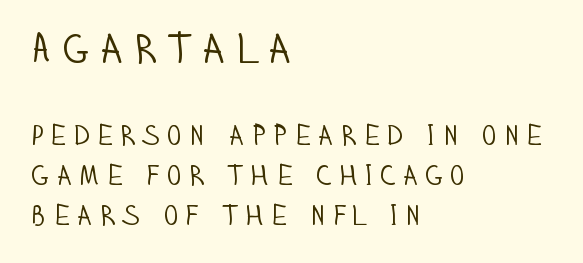
Q: Is the text bold? A: No.
Q: Is the text italic (slanted)? A: No, it is upright.
Q: Is the typeface a serif or a sans-serif typeface? A: Sans-serif.
Q: Is the text underlined? A: No.
Q: How is the paragraph aligned? A: Left-aligned.
Q: Is the spacing between lines tight, normal or loose? A: Normal.
Q: Which block of text is set in a larger size, the first (top) or the second (bottom)? A: The first (top) one.
Q: Width (condensed, normal, or wide)? A: Condensed.
Q: Stroke contrast? A: Low.
Q: x-height? A: Large.
Q: Monospaced? A: No.
